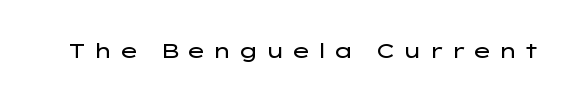
Stroke thickness stays within the range of a standard reading face or lighter. What stands out about the letter spacing? Its width — letters are far apart. A bare baseline throughout the passage. Every character sits straight up, as roman type does.
